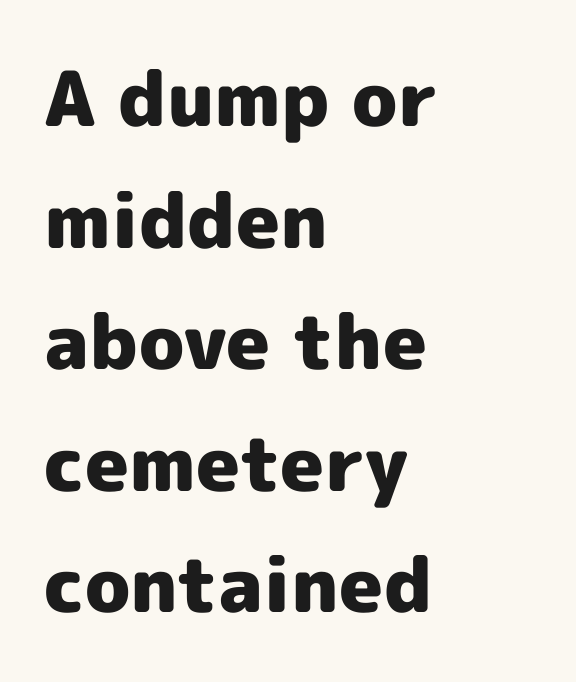
Strokes here are thick enough to call this a true bold. Which margin do the lines hug? The left one — the right edge is uneven. Horizontal bands of white between lines are of average thickness. There is no visible air inserted between adjacent glyphs. Any mark beneath the type? The region is blank.
